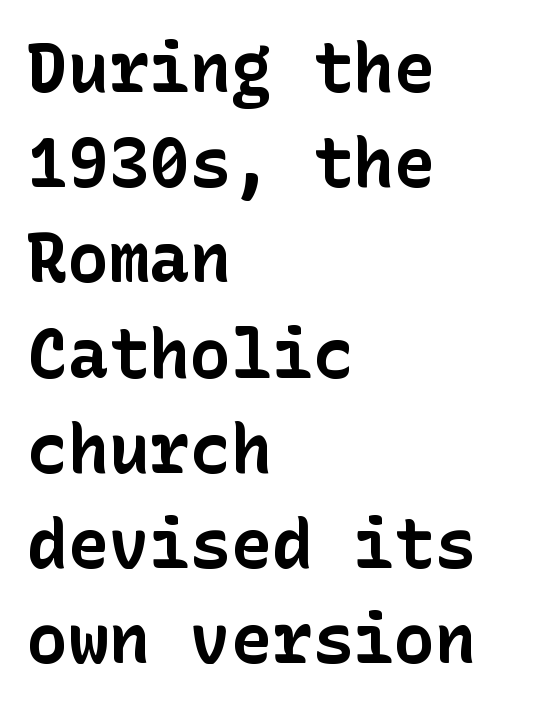
The image shows 68 px bold sans-serif type, upright; set left-aligned, normal line spacing (1.4x), normal letter spacing, not underlined; low stroke contrast and a medium x-height.
